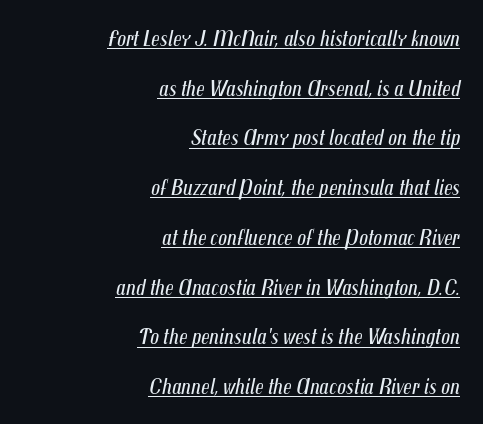
{"italic": "yes", "lean": "right", "slant_degrees": 12, "bold": "no", "underline": "yes", "align": "right", "line_spacing": "loose", "line_spacing_ratio": 2.26, "letter_spacing": "normal", "letter_spacing_em": 0.0, "glyph_px": 22}
